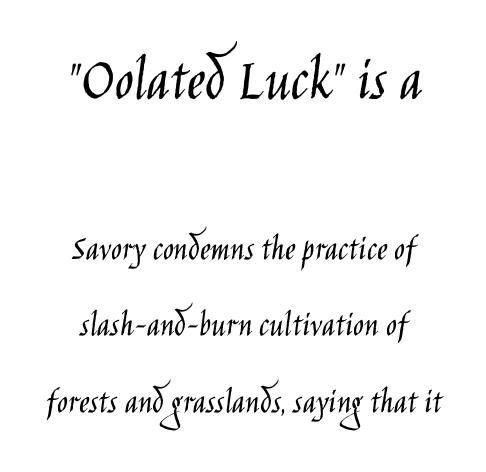
Spacing verdict: proportional, widths tailored to each character. Letterform terminals end flat and unadorned throughout the passage. Is the stroke heavy? The answer is a plain regular-or-lighter.
